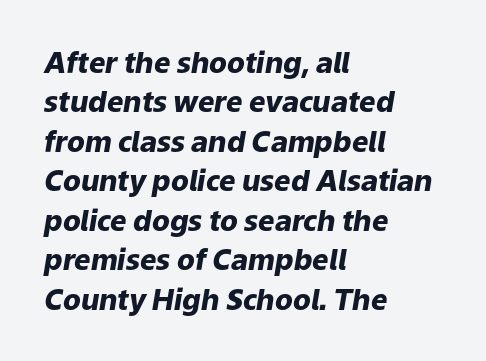
The image shows 29 px heavy type, italic (leaning right); set left-aligned, normal line spacing (1.36x), normal letter spacing, not underlined; low stroke contrast and a medium x-height.
